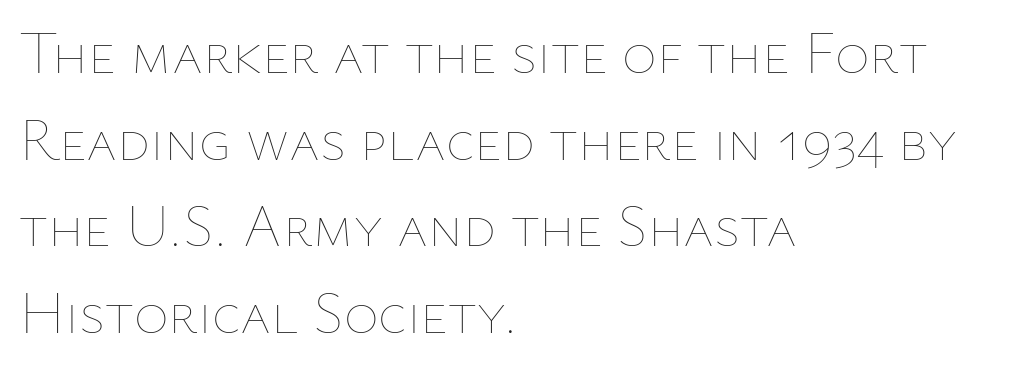
The image shows 59 px thin type, upright; set left-aligned, normal line spacing (1.47x), normal letter spacing, not underlined; low stroke contrast and a medium x-height.
